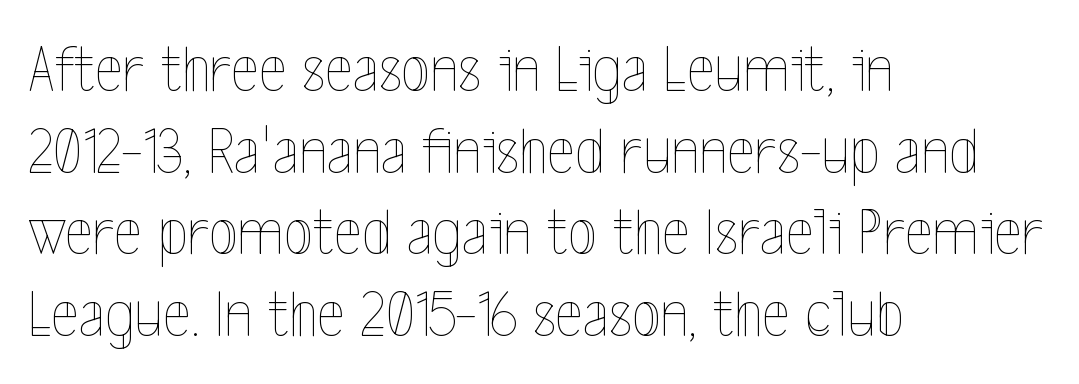
Quick note: underline off. How are the letters spaced? Ordinarily, with no added tracking. Weight: regular or lighter. Posture: vertical.
